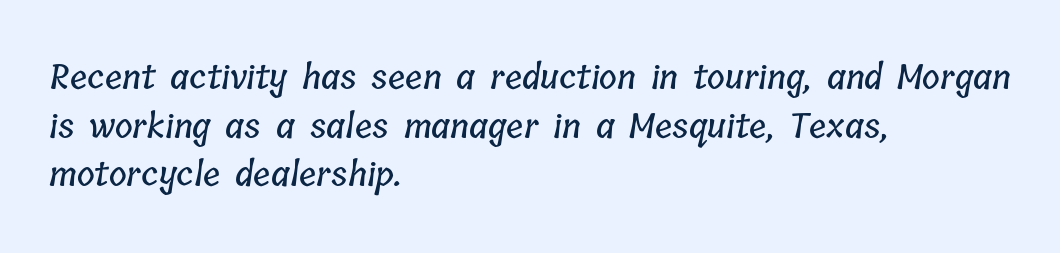
The image shows 34 px condensed type; set left-aligned, normal line spacing (1.43x), normal letter spacing, not underlined; low stroke contrast and a medium x-height.
